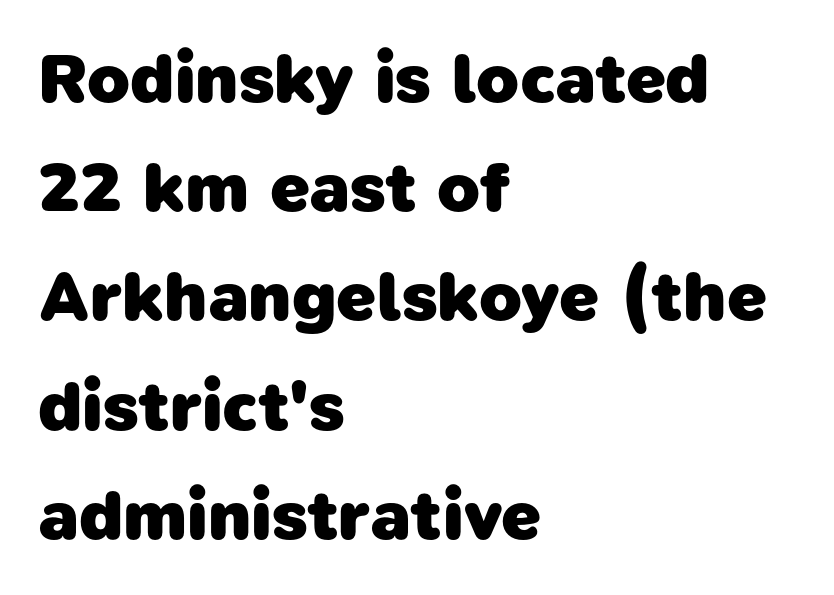
{"serif": "no", "bold": "yes", "weight": "heavy", "width": "normal", "stroke_contrast": "low", "x_height": "medium", "monospaced": "no", "underline": "no", "align": "left", "line_spacing": "normal", "line_spacing_ratio": 1.56, "letter_spacing": "normal", "letter_spacing_em": 0.0, "glyph_px": 70}
